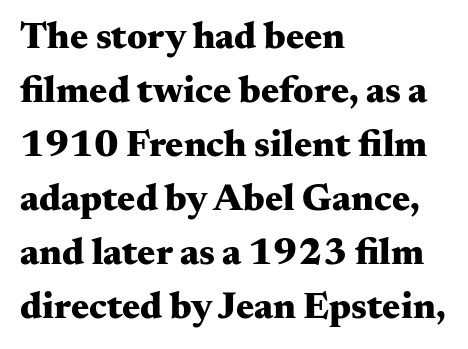
The rendering uses natural spacing where letterforms have individual widths. The setting favours the left margin, as ordinary paragraphs usually do. Rows of type keep a routine distance in the vertical direction. Compared with an ordinary text face, these strokes are far heavier — a full bold. The gap between lines stays unmarked. Upright lettering throughout.
